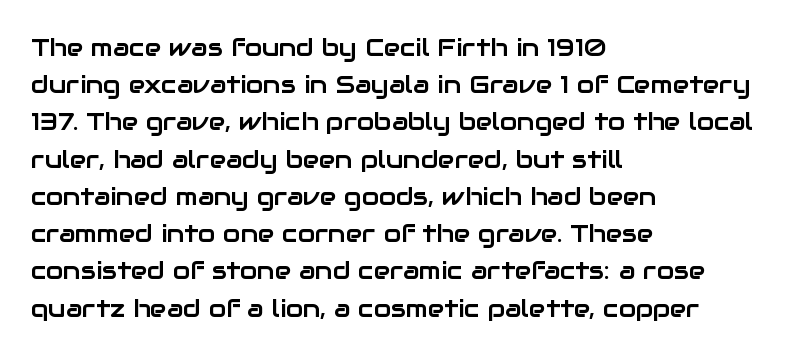
{"italic": "no", "underline": "no", "align": "left", "line_spacing": "normal", "line_spacing_ratio": 1.49, "letter_spacing": "normal", "letter_spacing_em": 0.0, "glyph_px": 25}
